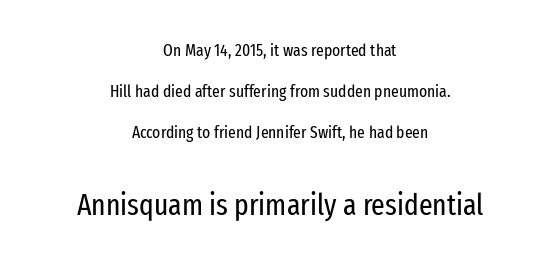
Q: Is the text bold? A: No.
Q: Is the text italic (slanted)? A: No, it is upright.
Q: Is the typeface a serif or a sans-serif typeface? A: Sans-serif.
Q: Is the text underlined? A: No.
Q: How is the paragraph aligned? A: Centered.
Q: Is the spacing between letters normal or unusually wide? A: Normal.
Q: Is the spacing between lines tight, normal or loose? A: Loose.
Q: Which block of text is set in a larger size, the first (top) or the second (bottom)? A: The second (bottom) one.
Q: Width (condensed, normal, or wide)? A: Condensed.
Q: Stroke contrast? A: Low.
Q: x-height? A: Medium.
Q: Monospaced? A: No.
